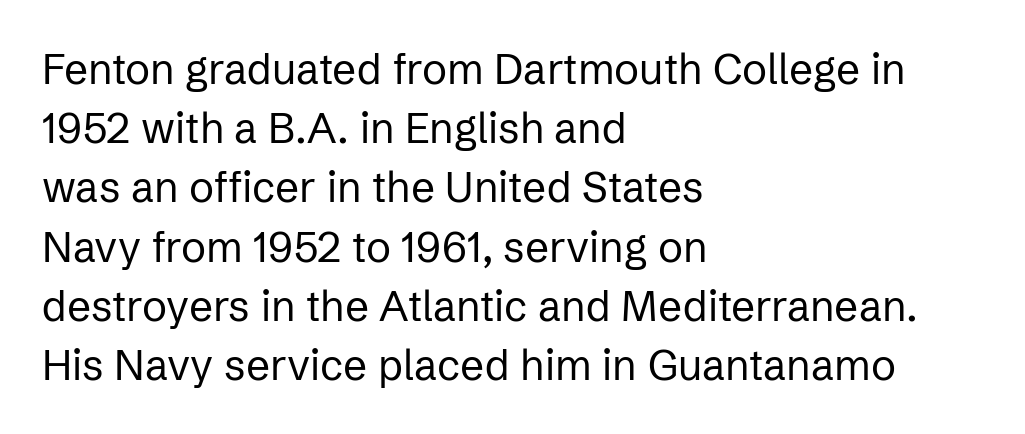
{"serif": "no", "italic": "no", "bold": "no", "weight": "regular", "width": "normal", "stroke_contrast": "low", "x_height": "medium", "monospaced": "no", "underline": "no", "align": "left", "line_spacing": "normal", "line_spacing_ratio": 1.41, "letter_spacing": "normal", "letter_spacing_em": 0.0, "glyph_px": 42}
